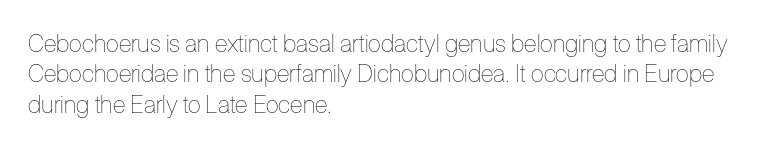
{"italic": "no", "bold": "no", "underline": "no", "align": "left", "line_spacing": "normal", "line_spacing_ratio": 1.27, "letter_spacing": "normal", "letter_spacing_em": 0.0, "glyph_px": 24}
